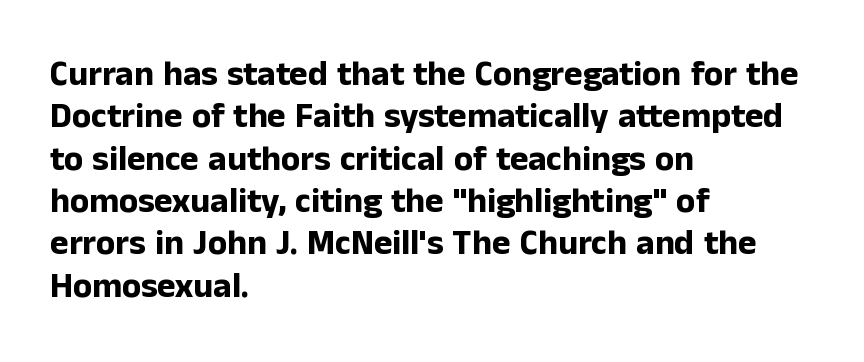
The ragged edge is on the right, which tells us the setting is flush left. In terms of letterform style, serifs are entirely absent. On the weight axis this lands at bold, roughly 700. Ordinary non-slanted type is in use. You could not count columns in this text — the font is proportionally spaced. Glyph-to-glyph distance matches everyday printed text.
